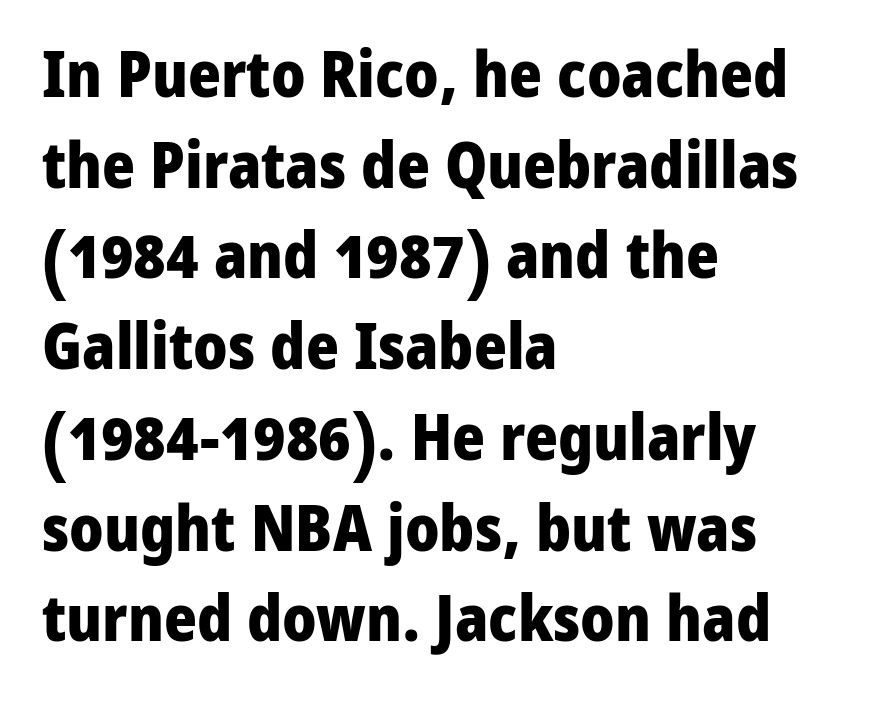
The passage shown is emphatically bold. This sample uses plain, unmodified letter spacing. Designer's note — italics off, roman on. The paragraph has a hard left edge and a soft right edge.
